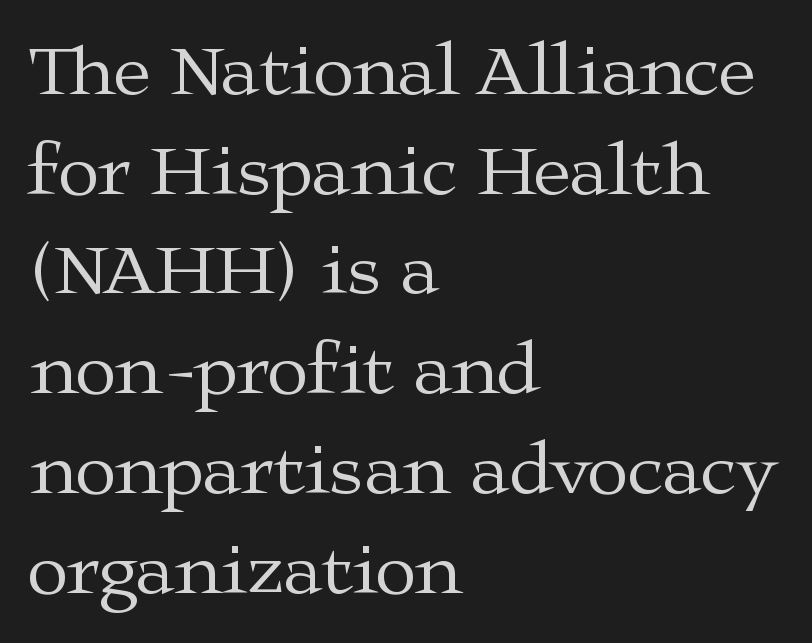
The passage shown is typed in a proportional face where columns would drift. Ascenders rise straight up at ninety degrees. Nothing heavy about these letters — not bold at all. Words appear dense and cohesive because spacing is normal. Observe the serifs anchoring each vertical stroke in this sample.
